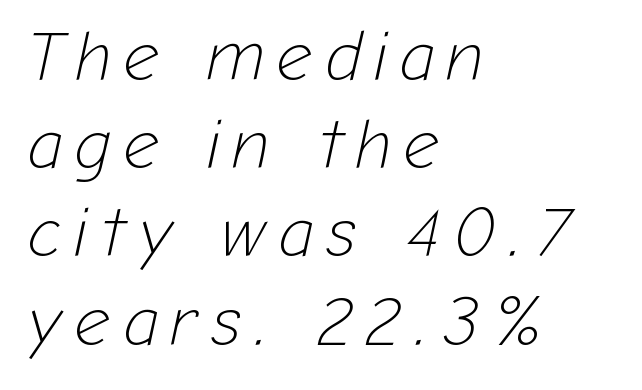
The image shows 70 px light type, italic (leaning right); set left-aligned, normal line spacing (1.26x), not underlined; low stroke contrast and a medium x-height.
